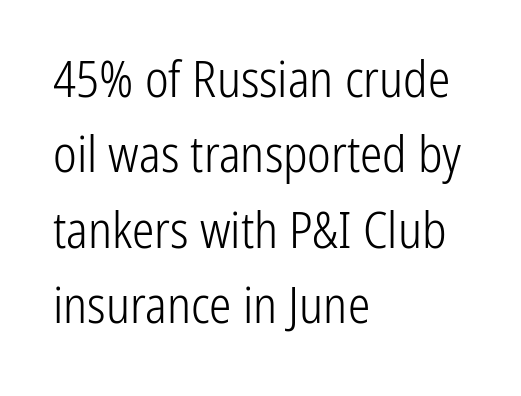
The image shows 50 px light, condensed sans-serif type, upright; set left-aligned, normal line spacing (1.51x), normal letter spacing, not underlined; low stroke contrast and a medium x-height.
